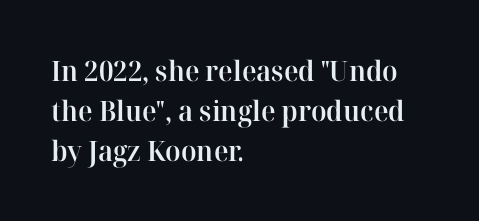
Q: Is the text bold? A: Semi-bold.
Q: Is the text italic (slanted)? A: No, it is upright.
Q: Is the typeface a serif or a sans-serif typeface? A: Serif.
Q: Is the text underlined? A: No.
Q: How is the paragraph aligned? A: Left-aligned.
Q: Is the spacing between letters normal or unusually wide? A: Normal.
Q: Is the spacing between lines tight, normal or loose? A: Normal.
Q: Width (condensed, normal, or wide)? A: Normal.
Q: Stroke contrast? A: High.
Q: x-height? A: Medium.
Q: Monospaced? A: No.
